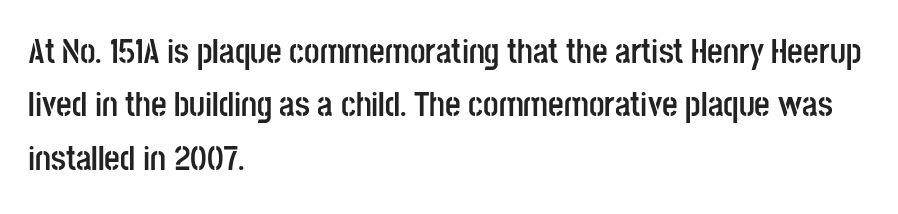
{"serif": "no", "italic": "no", "bold": "yes", "weight": "semibold", "width": "condensed", "stroke_contrast": "low", "x_height": "large", "monospaced": "no", "underline": "no", "align": "left", "line_spacing": "normal", "line_spacing_ratio": 1.57, "letter_spacing": "normal", "letter_spacing_em": 0.0, "glyph_px": 34}
